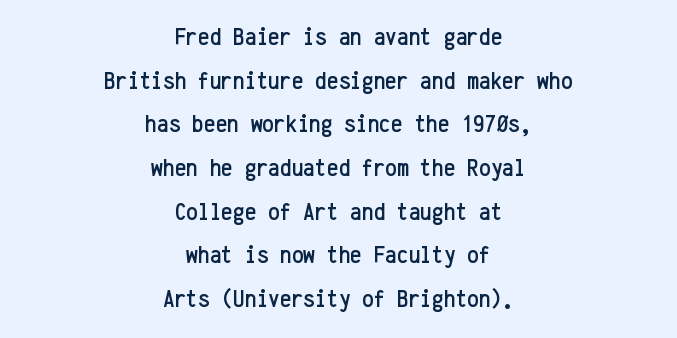
Q: Is the text italic (slanted)? A: No, it is upright.
Q: Is the text underlined? A: No.
Q: How is the paragraph aligned? A: Centered.
Q: Is the spacing between letters normal or unusually wide? A: Normal.
Q: Is the spacing between lines tight, normal or loose? A: Normal.
